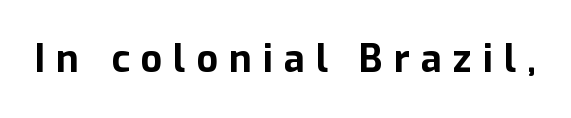
{"serif": "no", "italic": "no", "bold": "yes", "weight": "bold", "width": "normal", "stroke_contrast": "low", "x_height": "medium", "monospaced": "no", "underline": "no", "letter_spacing": "wide", "letter_spacing_em": 0.29, "glyph_px": 38}
